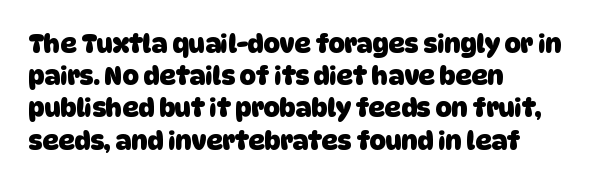
Q: Is the text bold? A: Yes.
Q: Is the text underlined? A: No.
Q: How is the paragraph aligned? A: Left-aligned.
Q: Is the spacing between letters normal or unusually wide? A: Normal.
Q: Is the spacing between lines tight, normal or loose? A: Normal.
